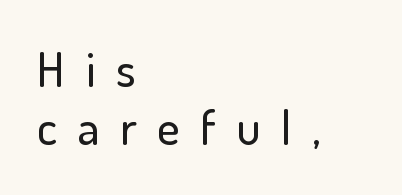
Q: Is the text italic (slanted)? A: No, it is upright.
Q: Is the typeface a serif or a sans-serif typeface? A: Sans-serif.
Q: Is the text underlined? A: No.
Q: How is the paragraph aligned? A: Left-aligned.
Q: Is the spacing between letters normal or unusually wide? A: Unusually wide.
Q: Width (condensed, normal, or wide)? A: Normal.
Q: Stroke contrast? A: Low.
Q: x-height? A: Small.
Q: Monospaced? A: No.
